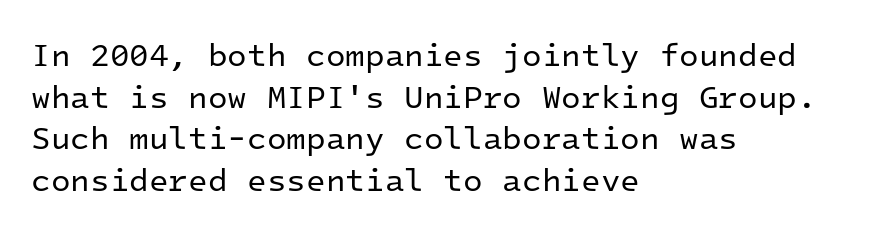
Each letter, wide or thin by design, is forced into the same width here. This rendering leaves character spacing at its baseline value. Just letters on the line, the space beneath them empty. Characters remain perfectly vertical along every line. Is the block centered? No — it sits flush against the left margin. No extra ink here — the face is not bold.
